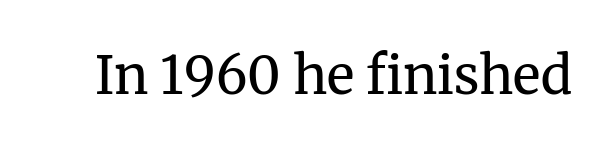
{"serif": "yes", "italic": "no", "bold": "no", "weight": "regular", "width": "normal", "stroke_contrast": "medium", "x_height": "medium", "monospaced": "no", "underline": "no", "letter_spacing": "normal", "letter_spacing_em": 0.0, "glyph_px": 52}
